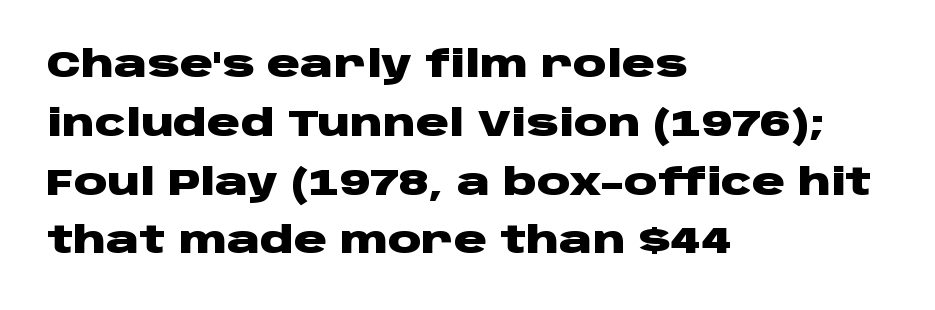
Q: Is the text bold? A: Yes.
Q: Is the text italic (slanted)? A: No, it is upright.
Q: Is the typeface a serif or a sans-serif typeface? A: Sans-serif.
Q: Is the text underlined? A: No.
Q: How is the paragraph aligned? A: Left-aligned.
Q: Is the spacing between letters normal or unusually wide? A: Normal.
Q: Is the spacing between lines tight, normal or loose? A: Normal.
Q: Width (condensed, normal, or wide)? A: Wide.
Q: Stroke contrast? A: Low.
Q: x-height? A: Large.
Q: Monospaced? A: No.
